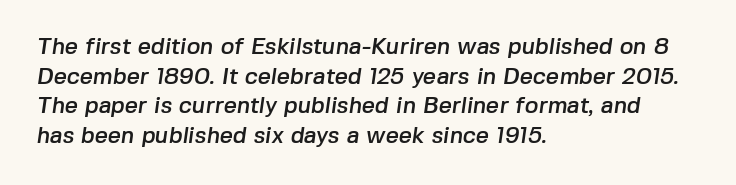
{"underline": "no", "align": "left", "line_spacing": "normal", "line_spacing_ratio": 1.29, "letter_spacing": "normal", "letter_spacing_em": 0.0, "glyph_px": 23}
